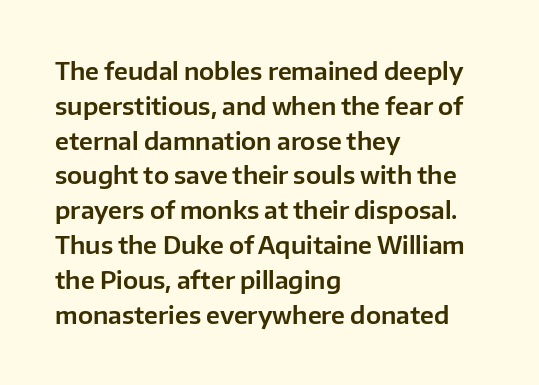
This sample keeps an unexceptional amount of space between lines. These lines keep a tight, regular rhythm from letter to letter. Every stem runs plumb, perpendicular to the baseline. Reading down the block, your eye returns to a fixed left position each line. The string is rendered with underlining switched off.
